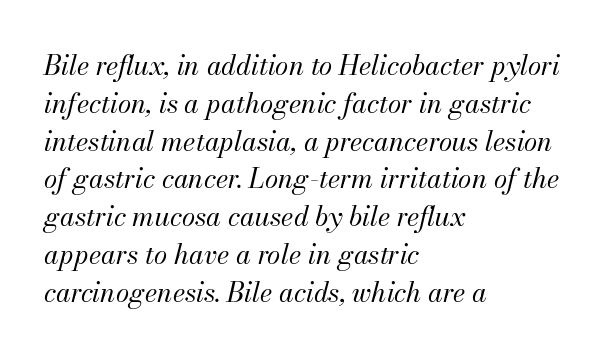
Observe the ordinary spacing: letters are neighbours, not strangers. The gap between lines stays unmarked. Slanted lettering throughout. The paragraph has a hard left edge and a soft right edge. Students, observe: this is what conventionally led text looks like.
